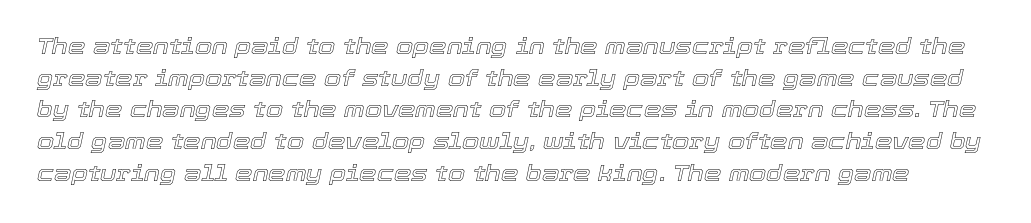
{"italic": "yes", "lean": "right", "slant_degrees": 12, "underline": "no", "line_spacing": "normal", "line_spacing_ratio": 1.44, "letter_spacing": "normal", "letter_spacing_em": 0.0, "glyph_px": 22}
